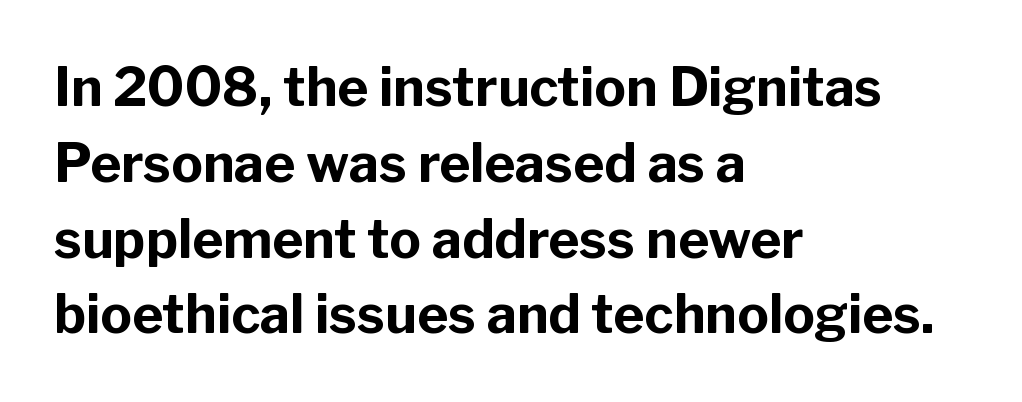
{"serif": "no", "italic": "no", "bold": "yes", "weight": "bold", "width": "normal", "stroke_contrast": "low", "x_height": "medium", "monospaced": "no", "underline": "no", "align": "left", "line_spacing": "normal", "line_spacing_ratio": 1.43, "letter_spacing": "normal", "letter_spacing_em": 0.0, "glyph_px": 53}
